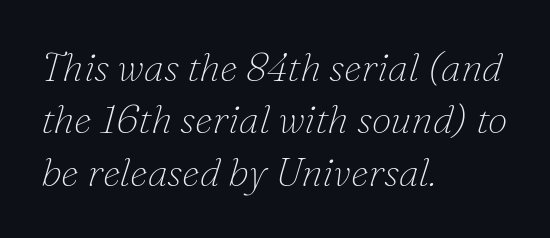
{"serif": "yes", "italic": "yes", "lean": "right", "slant_degrees": 16, "bold": "no", "weight": "thin", "width": "normal", "stroke_contrast": "low", "x_height": "small", "monospaced": "no", "underline": "no", "align": "left", "line_spacing": "normal", "line_spacing_ratio": 1.31, "letter_spacing": "normal", "letter_spacing_em": 0.0, "glyph_px": 40}
